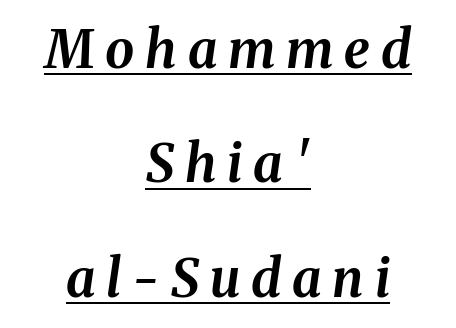
The image shows 52 px bold type, italic (leaning right); set centered, loose line spacing (2.2x), unusually wide letter spacing (+0.21 em), underlined; medium stroke contrast and a medium x-height.
